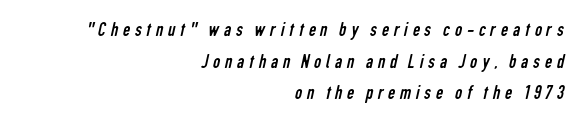
{"bold": "no", "underline": "no", "align": "right", "line_spacing": "normal", "line_spacing_ratio": 1.58, "letter_spacing": "wide", "letter_spacing_em": 0.24, "glyph_px": 20}
